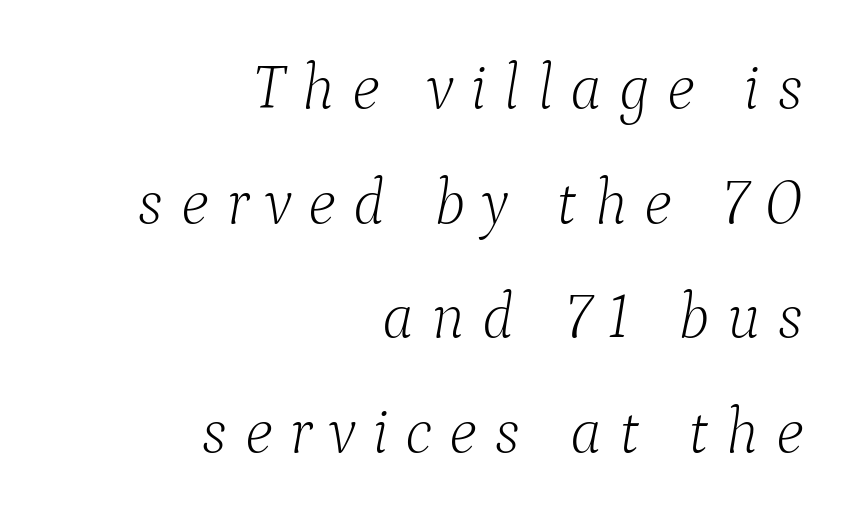
{"serif": "yes", "italic": "yes", "lean": "right", "slant_degrees": 9, "bold": "no", "weight": "light", "width": "normal", "stroke_contrast": "low", "x_height": "medium", "monospaced": "no", "underline": "no", "align": "right", "line_spacing_ratio": 1.79, "letter_spacing": "wide", "letter_spacing_em": 0.27, "glyph_px": 64}
